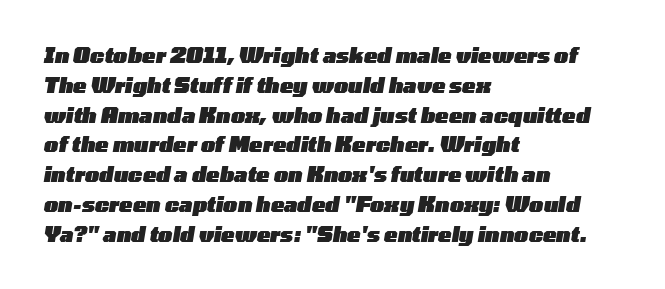
The image shows 20 px bold type, italic (leaning right); set left-aligned, normal line spacing (1.49x), normal letter spacing, not underlined.
